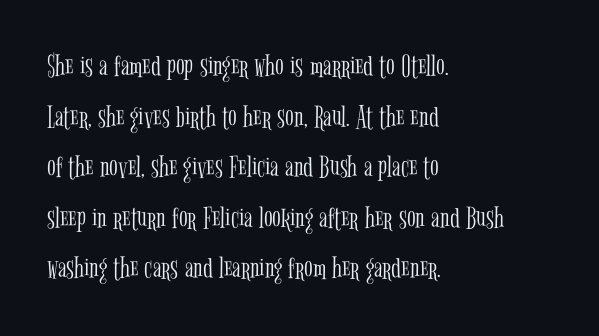
{"serif": "yes", "italic": "no", "bold": "no", "weight": "light", "width": "condensed", "stroke_contrast": "low", "x_height": "medium", "monospaced": "no", "underline": "no", "align": "left", "line_spacing": "normal", "line_spacing_ratio": 1.58, "letter_spacing": "normal", "letter_spacing_em": 0.0, "glyph_px": 32}
